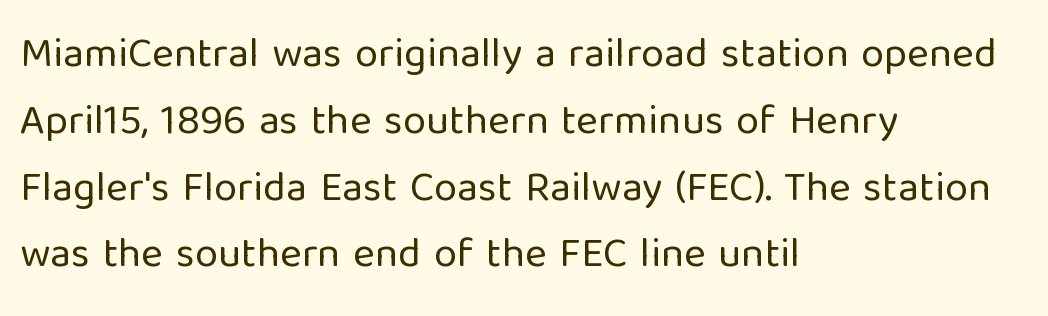
The image shows 42 px regular-weight sans-serif type, upright; set left-aligned, normal line spacing (1.59x), normal letter spacing, not underlined; low stroke contrast and a medium x-height.
